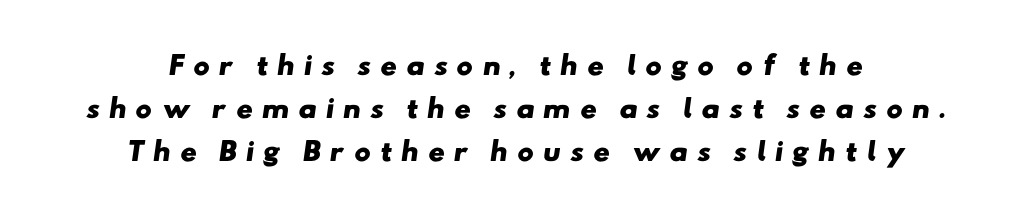
{"bold": "yes", "underline": "no", "align": "center", "line_spacing_ratio": 1.72, "letter_spacing": "wide", "letter_spacing_em": 0.35, "glyph_px": 25}
